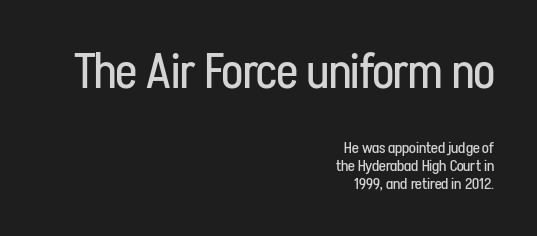
A student would notice the top passage is typeset larger than what follows. In terms of letterform style, serifs are entirely absent. Teacher's note: observe the even right margin — that is flush-right alignment. A typesetter would call this proportional, since set widths differ per character. A light-to-regular cut is what we see here.
